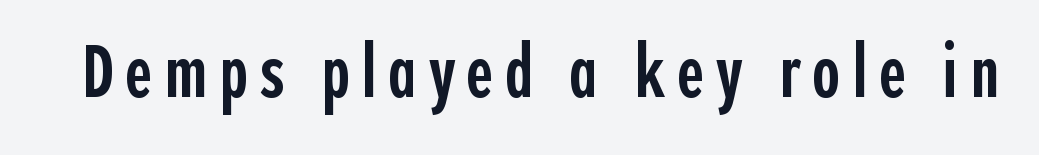
{"serif": "no", "italic": "no", "bold": "semi", "weight": "semibold", "width": "condensed", "x_height": "medium", "monospaced": "no", "underline": "no", "glyph_px": 74}
